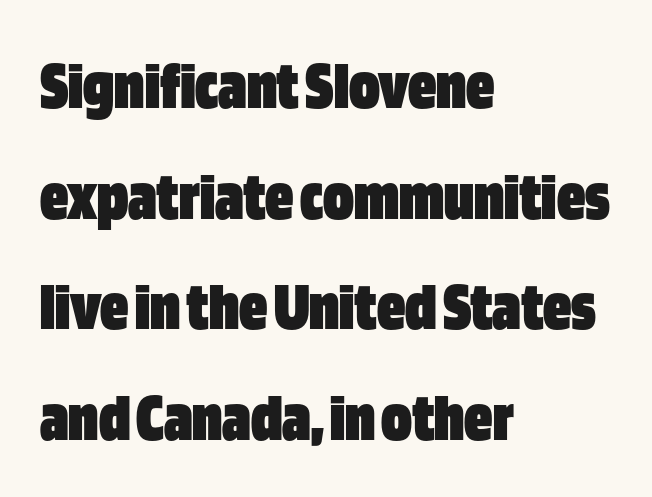
The image shows 70 px heavy, condensed sans-serif type, upright; set left-aligned, normal line spacing (1.58x), normal letter spacing, not underlined; low stroke contrast and a large x-height.
